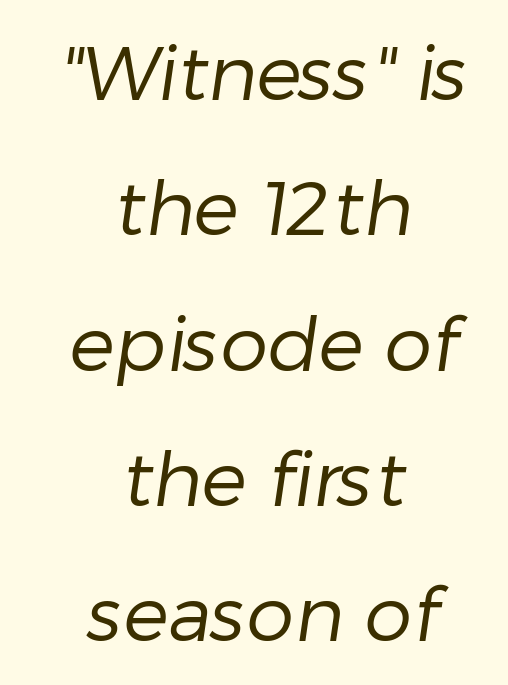
The image shows 76 px regular-weight sans-serif type; set centered, line spacing 1.78x, normal letter spacing, not underlined; low stroke contrast and a medium x-height.
